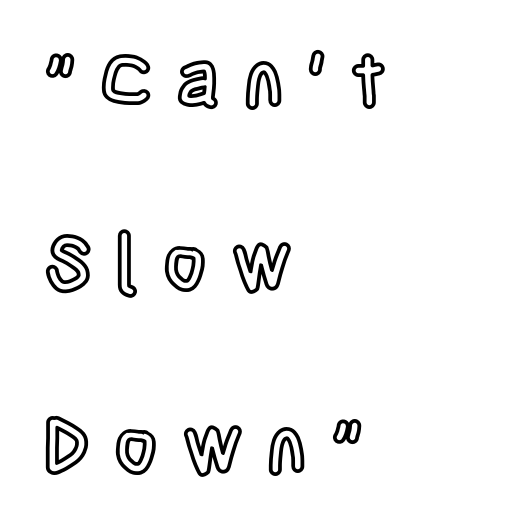
Q: Is the text italic (slanted)? A: No, it is upright.
Q: Is the text underlined? A: No.
Q: How is the paragraph aligned? A: Left-aligned.
Q: Is the spacing between letters normal or unusually wide? A: Unusually wide.
Q: Is the spacing between lines tight, normal or loose? A: Loose.
Q: Width (condensed, normal, or wide)? A: Condensed.
Q: x-height? A: Large.
Q: Monospaced? A: No.
